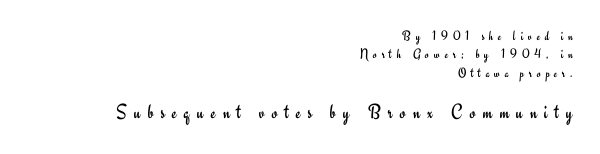
The compositor pushed each line to the right boundary. The font is comparable to plain body text, perhaps lighter. Vertically, the passage feels balanced, rows spaced as you'd expect.
